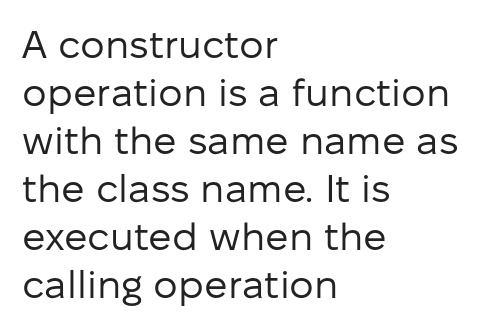
The rendering uses natural spacing where letterforms have individual widths. Compared with a typical body face, this is equally light or lighter still. The gap between lines stays unmarked. Each word holds together tightly as a unit, with standard inter-letter gaps. These lines stack with their left ends in a neat column.
